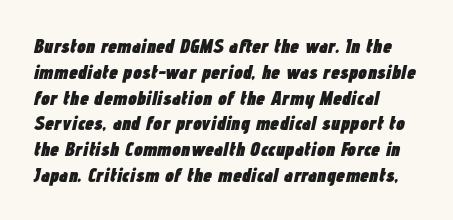
The typography opts for an oblique posture over an upright one. Notice how thick the strokes are: this is what a full bold looks like. In terms of leading, this rendering sits right in the middle. Spacing between characters is what you'd get straight out of the box.
